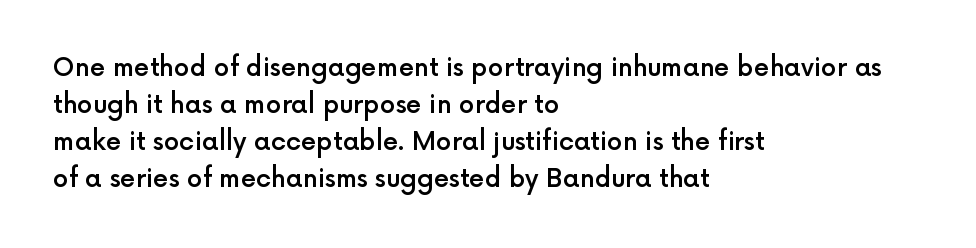
Posture: upright roman. The string is rendered with underlining switched off. Layout note: lines flush left. The line texture is even and compact thanks to regular tracking.
